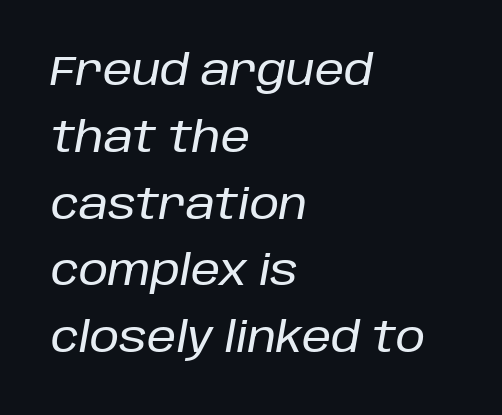
The image shows 42 px text type, italic (leaning right); set left-aligned, normal line spacing (1.59x), normal letter spacing, not underlined; low stroke contrast and a large x-height.
